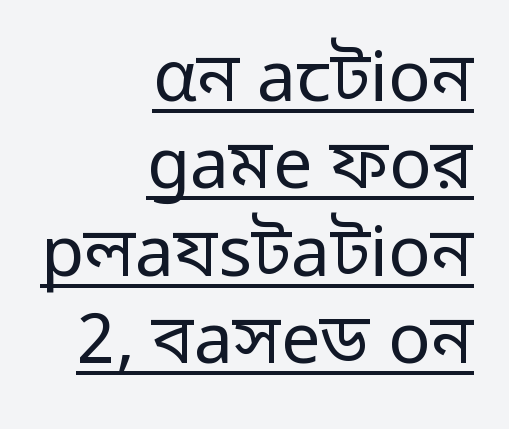
Q: Is the text bold? A: No.
Q: Is the text italic (slanted)? A: No, it is upright.
Q: Is the typeface a serif or a sans-serif typeface? A: Sans-serif.
Q: Is the text underlined? A: Yes.
Q: How is the paragraph aligned? A: Right-aligned.
Q: Is the spacing between letters normal or unusually wide? A: Normal.
Q: Is the spacing between lines tight, normal or loose? A: Normal.
Q: Width (condensed, normal, or wide)? A: Normal.
Q: Stroke contrast? A: Low.
Q: x-height? A: Medium.
Q: Monospaced? A: No.
